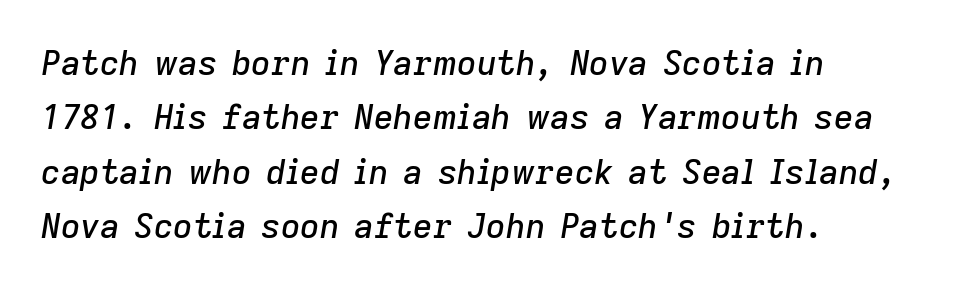
The image shows 34 px text type, italic (leaning right); set left-aligned, normal line spacing (1.6x), normal letter spacing, not underlined; low stroke contrast and a medium x-height.
